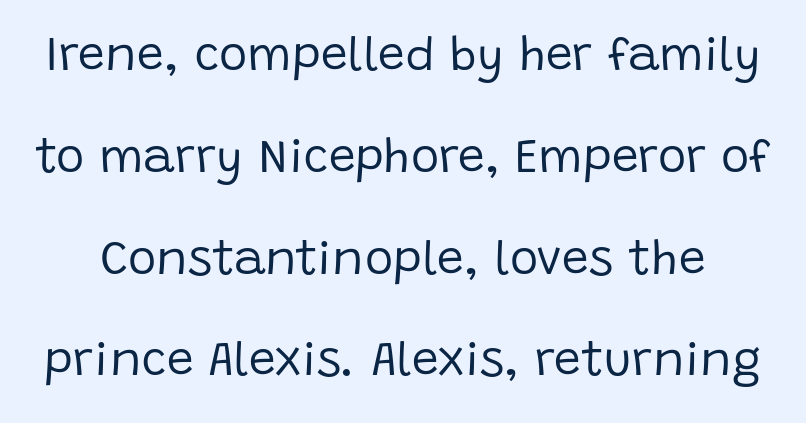
Rule under the text: the space is simply empty. The passage shown stacks its lines with a broad gap. I'd call this a sans setting — the letters go barefoot. Note the varied advance widths — an 'i' is clearly narrower than an 'm'. This rendering leaves character spacing at its baseline value.
